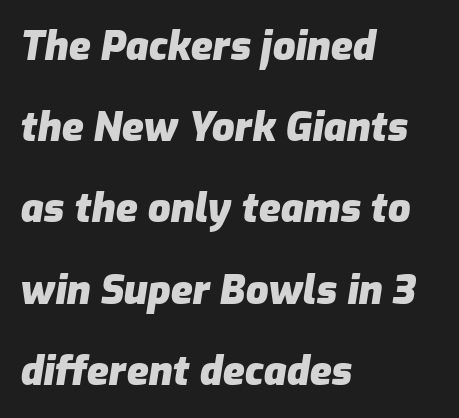
The image shows 40 px heavy type, italic (leaning right); set left-aligned, loose line spacing (2.03x), normal letter spacing, not underlined; low stroke contrast and a medium x-height.
